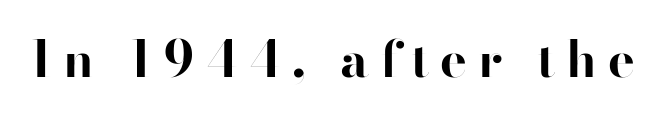
No italicization has been applied; the sample stays upright. Does the weight exceed regular? Yes, all the way to bold. The letters advance in unequal steps, a hallmark of proportional type. Serifs: no, the terminals of the letterforms are clean. Short note: letters widely spaced.
